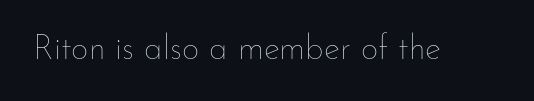
{"italic": "no", "bold": "no", "weight": "thin", "width": "normal", "stroke_contrast": "low", "x_height": "small", "monospaced": "no", "underline": "no", "letter_spacing": "normal", "letter_spacing_em": 0.0, "glyph_px": 34}
